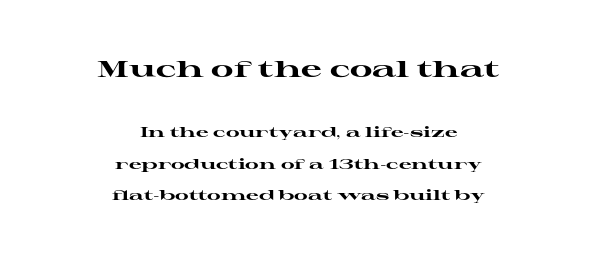
Q: Is the text bold? A: Yes.
Q: Is the text italic (slanted)? A: No, it is upright.
Q: Is the text underlined? A: No.
Q: How is the paragraph aligned? A: Centered.
Q: Is the spacing between letters normal or unusually wide? A: Normal.
Q: Is the spacing between lines tight, normal or loose? A: Loose.
Q: Which block of text is set in a larger size, the first (top) or the second (bottom)? A: The first (top) one.
